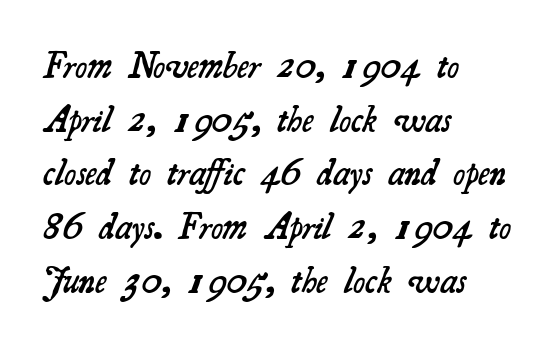
Horizontal alignment here is leftward, the default for most running prose. A bare baseline throughout the passage. A fair bit of extra ink — the face is semibold, not bold. Notice how descenders clear the ascenders below comfortably — that's standard leading. This sample has the flowing, uneven cadence of proportional lettering. Font category for this specimen: serif.
